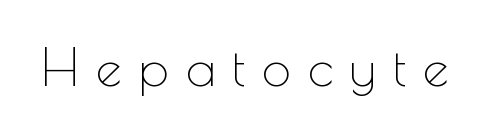
The image shows 52 px thin sans-serif type, upright; set unusually wide letter spacing (+0.33 em), not underlined; a small x-height.
